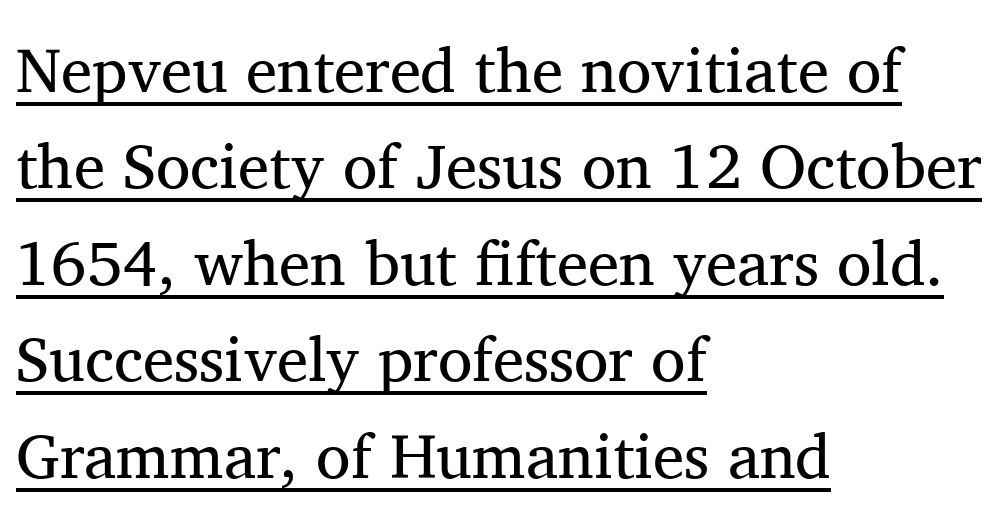
{"serif": "yes", "italic": "no", "bold": "no", "weight": "regular", "width": "normal", "stroke_contrast": "medium", "x_height": "medium", "monospaced": "no", "underline": "yes", "align": "left", "line_spacing": "normal", "line_spacing_ratio": 1.53, "letter_spacing": "normal", "letter_spacing_em": 0.0, "glyph_px": 63}
